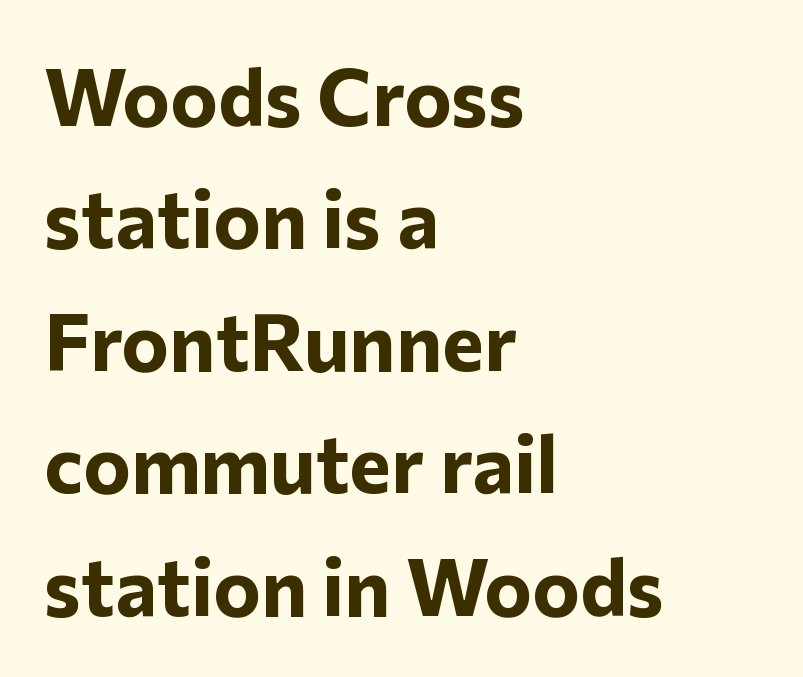
The image shows 80 px bold sans-serif type, upright; set left-aligned, normal line spacing (1.53x), normal letter spacing, not underlined; low stroke contrast and a medium x-height.
